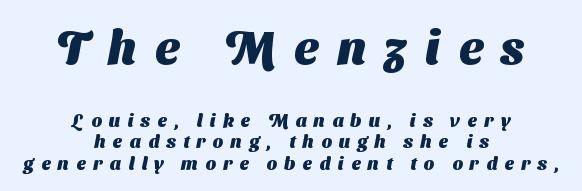
Q: Is the text bold? A: Yes.
Q: Is the typeface a serif or a sans-serif typeface? A: Sans-serif.
Q: Is the text underlined? A: No.
Q: How is the paragraph aligned? A: Centered.
Q: Is the spacing between letters normal or unusually wide? A: Unusually wide.
Q: Which block of text is set in a larger size, the first (top) or the second (bottom)? A: The first (top) one.
Q: Width (condensed, normal, or wide)? A: Normal.
Q: Stroke contrast? A: Medium.
Q: x-height? A: Medium.
Q: Monospaced? A: No.
